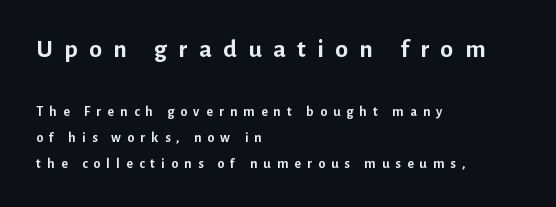
Posture: vertical. A typesetter would call this heavily tracked-out type. The space directly below the letters is spotless. Where is the straight margin? On the left.
